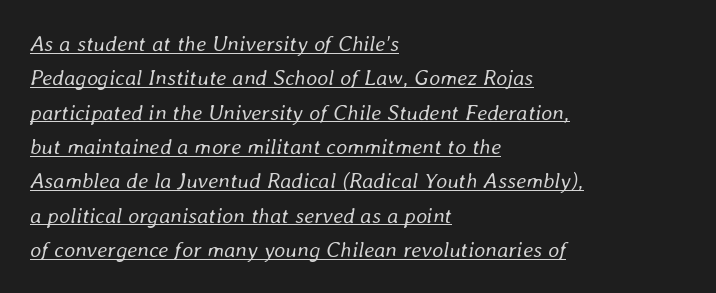
The image shows 22 px text type, italic (leaning right); set left-aligned, normal line spacing (1.56x), normal letter spacing, underlined.
